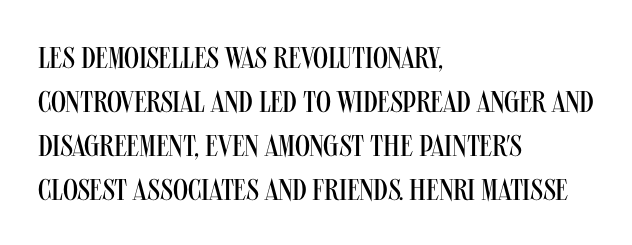
Layout note: lines flush left. Type without underlining. You could not count columns in this text — the font is proportionally spaced. Summary of vertical rhythm: regular, with standard interline spacing.
